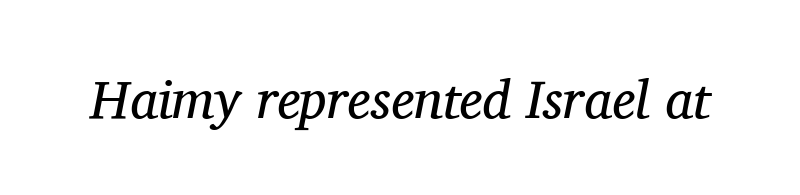
Q: Is the text bold? A: No.
Q: Is the text italic (slanted)? A: Yes, it leans right by about 11 degrees.
Q: Is the typeface a serif or a sans-serif typeface? A: Serif.
Q: Is the text underlined? A: No.
Q: Is the spacing between letters normal or unusually wide? A: Normal.
Q: Width (condensed, normal, or wide)? A: Normal.
Q: Stroke contrast? A: Medium.
Q: x-height? A: Medium.
Q: Monospaced? A: No.
